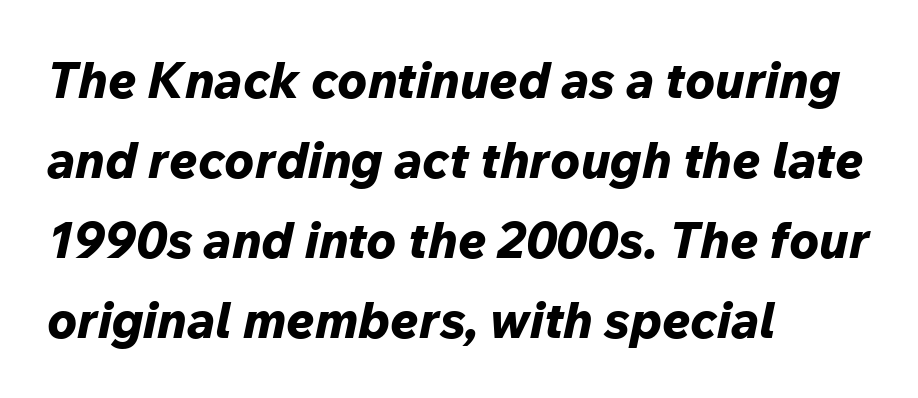
Q: Is the text bold? A: Yes.
Q: Is the text italic (slanted)? A: Yes, it leans right by about 12 degrees.
Q: Is the text underlined? A: No.
Q: How is the paragraph aligned? A: Left-aligned.
Q: Is the spacing between letters normal or unusually wide? A: Normal.
Q: Is the spacing between lines tight, normal or loose? A: Normal.
Q: Width (condensed, normal, or wide)? A: Normal.
Q: Stroke contrast? A: Low.
Q: x-height? A: Medium.
Q: Monospaced? A: No.
